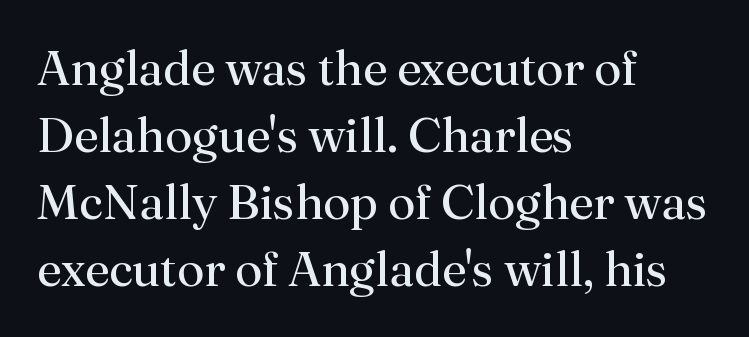
The image shows 49 px regular-weight serif type, upright; set left-aligned, normal line spacing (1.37x), normal letter spacing, not underlined; medium stroke contrast and a small x-height.
